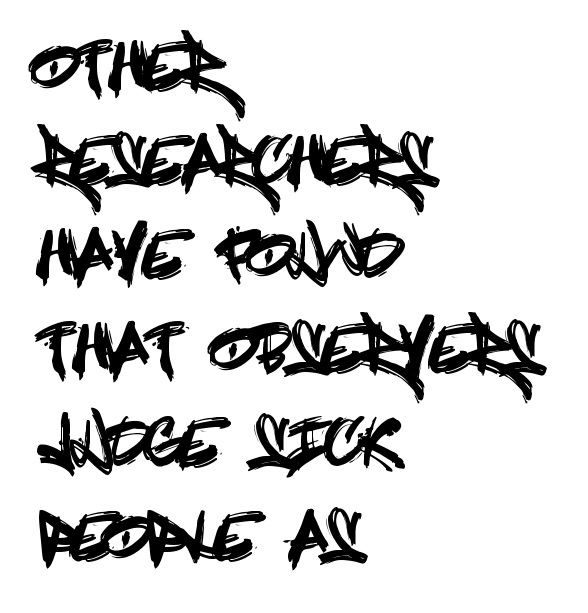
Beneath every word, the page is bare. Vertically, the passage feels balanced, rows spaced as you'd expect. These lines stack with their left ends in a neat column.
